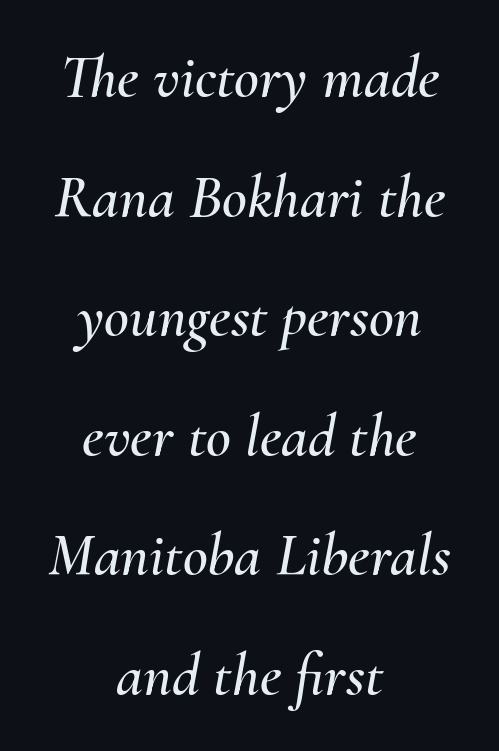
{"italic": "yes", "lean": "right", "slant_degrees": 10, "width": "normal", "stroke_contrast": "medium", "x_height": "small", "monospaced": "no", "underline": "no", "align": "center", "line_spacing": "loose", "line_spacing_ratio": 1.96, "letter_spacing": "normal", "letter_spacing_em": 0.0, "glyph_px": 61}
